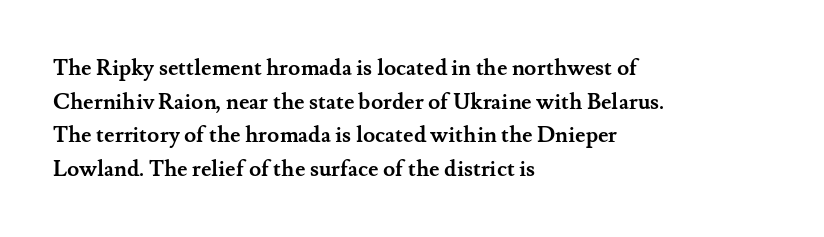
{"italic": "no", "bold": "yes", "underline": "no", "align": "left", "line_spacing": "normal", "line_spacing_ratio": 1.53, "letter_spacing": "normal", "letter_spacing_em": 0.0, "glyph_px": 22}
